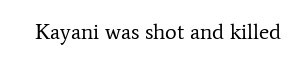
Q: Is the text bold? A: No.
Q: Is the text italic (slanted)? A: No, it is upright.
Q: Is the text underlined? A: No.
Q: Is the spacing between letters normal or unusually wide? A: Normal.
